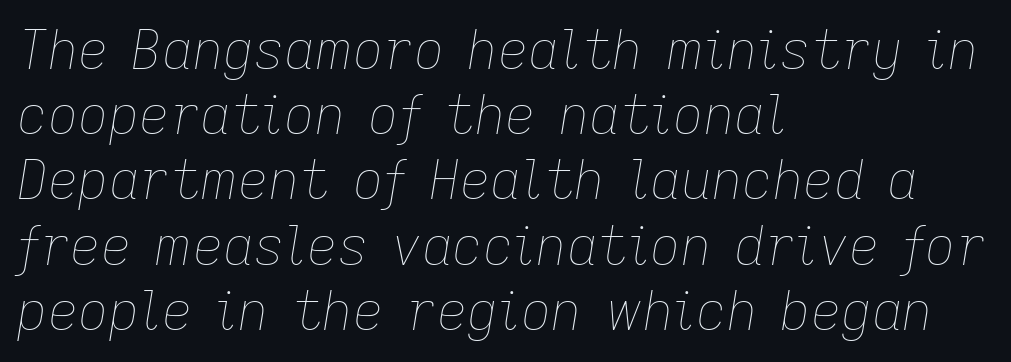
{"italic": "yes", "lean": "right", "slant_degrees": 9, "bold": "no", "weight": "thin", "width": "normal", "stroke_contrast": "low", "x_height": "medium", "monospaced": "no", "underline": "no", "align": "left", "line_spacing_ratio": 1.23, "letter_spacing": "normal", "letter_spacing_em": 0.0, "glyph_px": 53}
